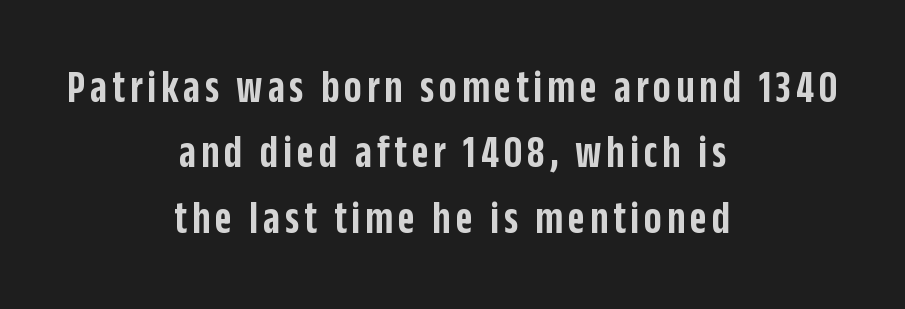
What's the leading like? Ordinary, nothing unusual. Does the weight exceed regular? Yes, but only to semibold. These lines are composed in type without serifs. These lines are rendered in a variable-pitch font. The space beneath each line is pristine and unruled. If you drew a line through each stem, it would be perfectly vertical.
